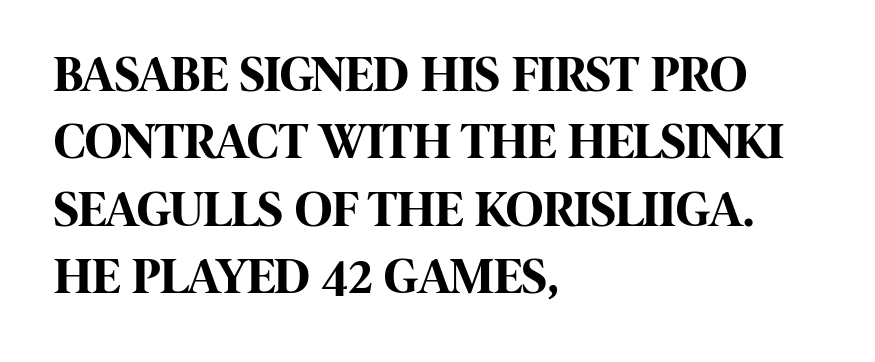
Tracking value appears to be zero — textbook default spacing. Emphasis by weight is at full strength: bold. One-word summary of the alignment: left. The zone under the glyphs is completely vacant. Looks like regular typesetting: each glyph gets only the width it needs. This sample uses a sans-serif face.
